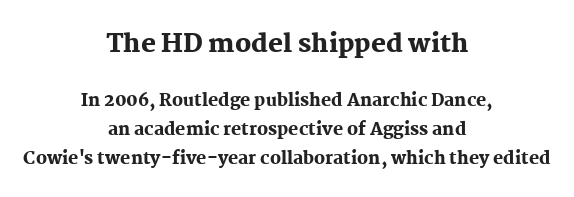
Heavy, bold letterforms. The passage shown begins with its larger block and ends with its smaller one. The letterforms sit shoulder to shoulder at normal distance. Has an underline been added? It has not. The axis of the letterforms is exactly vertical.
